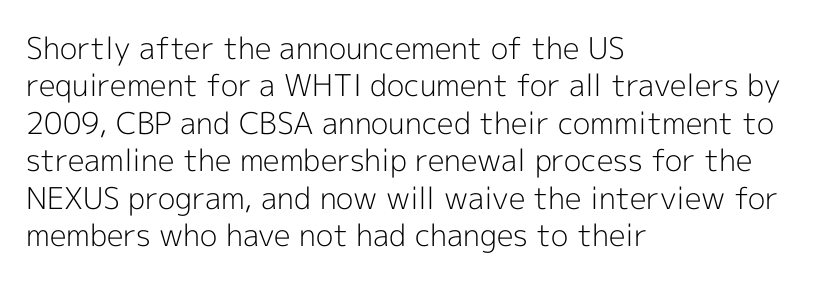
Q: Is the text bold? A: No.
Q: Is the text italic (slanted)? A: No, it is upright.
Q: Is the typeface a serif or a sans-serif typeface? A: Sans-serif.
Q: Is the text underlined? A: No.
Q: How is the paragraph aligned? A: Left-aligned.
Q: Is the spacing between letters normal or unusually wide? A: Normal.
Q: Is the spacing between lines tight, normal or loose? A: Normal.
Q: Width (condensed, normal, or wide)? A: Normal.
Q: x-height? A: Medium.
Q: Monospaced? A: No.
